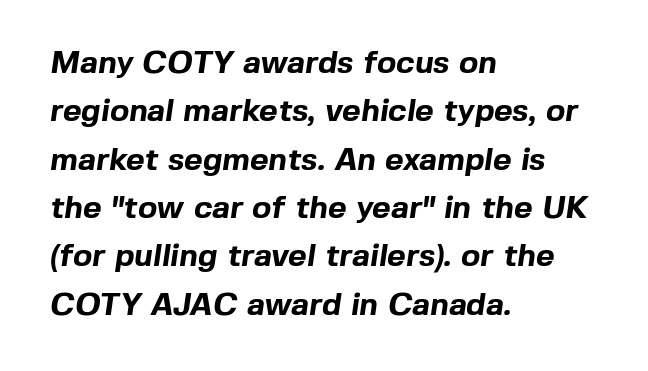
The image shows 32 px bold sans-serif type; set left-aligned, normal line spacing (1.51x), normal letter spacing, not underlined; a medium x-height.
